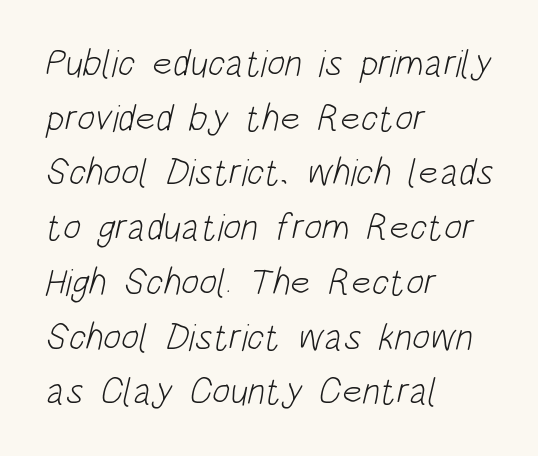
Q: Is the text bold? A: No.
Q: Is the typeface a serif or a sans-serif typeface? A: Sans-serif.
Q: Is the text underlined? A: No.
Q: How is the paragraph aligned? A: Left-aligned.
Q: Is the spacing between letters normal or unusually wide? A: Normal.
Q: Is the spacing between lines tight, normal or loose? A: Normal.
Q: Width (condensed, normal, or wide)? A: Condensed.
Q: Stroke contrast? A: Low.
Q: x-height? A: Large.
Q: Monospaced? A: No.
